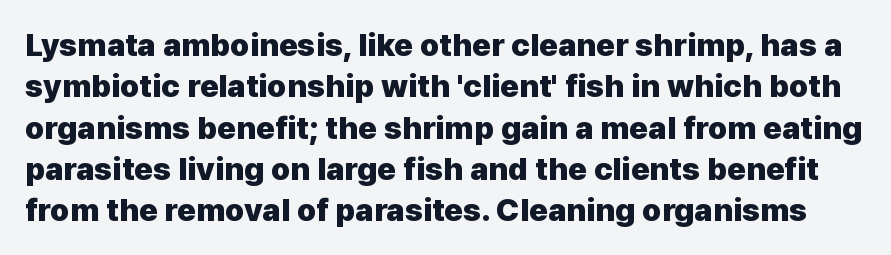
Line spacing here is normal. The passage shown is not underscored anywhere. Honestly, the letter spacing is just normal — you wouldn't notice it. A typesetter would mark this as roman, not italic. The face used here is proportionally spaced, like ordinary book or web type.
